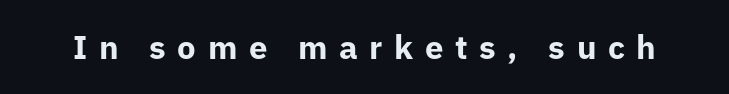
This sample has the flowing, uneven cadence of proportional lettering. The passage shown is emphatically bold. Tall strokes in this sample are plumb rather than angled. Bare-footed words on every line.
